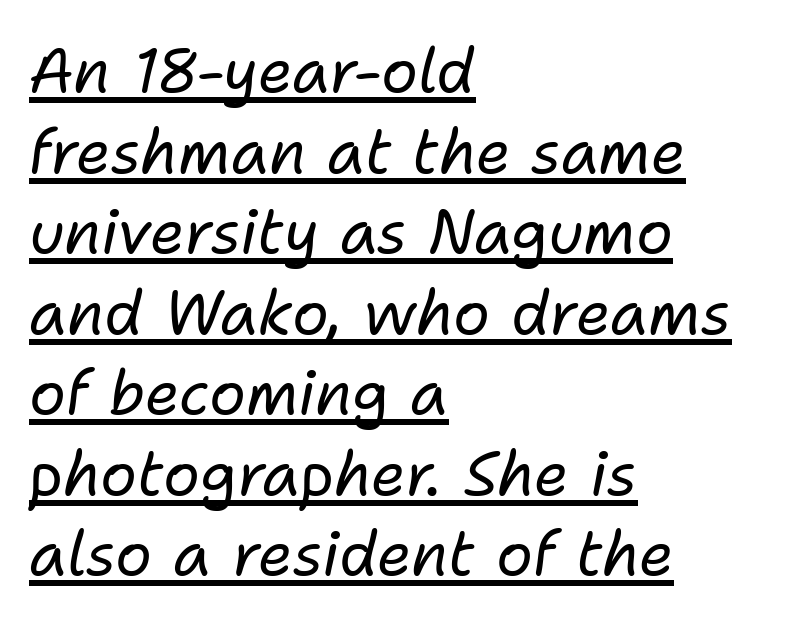
Heft: none added — not bold. The face used here has a pronounced slope to its letters. Quick note: underline on. Each letter keeps its own natural width here, so spacing adapts to shape. The lines in this sample share a left origin and differ only in where they stop. Vertically, the passage feels balanced, rows spaced as you'd expect.
